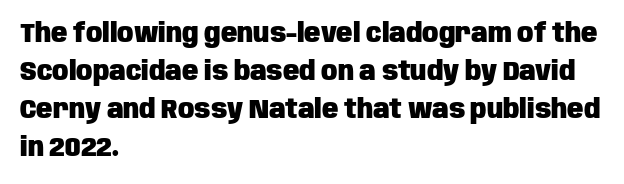
Nothing unusual about the tracking: characters are spaced as the font intends. Glance below the letters and you will spot only blank space. Designer's note — italics off, roman on. Alignment: flush left.
